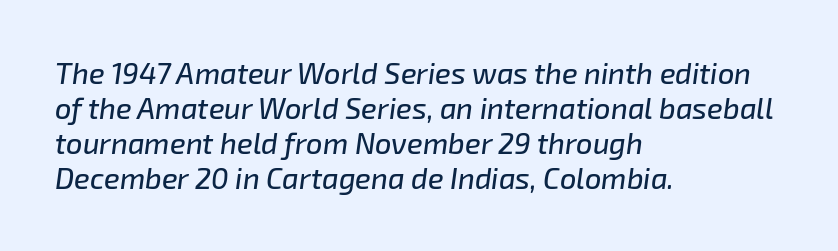
The image shows 29 px text type, italic (leaning right); set left-aligned, line spacing 1.21x, normal letter spacing, not underlined; low stroke contrast and a medium x-height.
